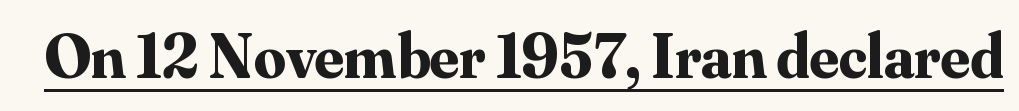
Q: Is the text bold? A: Yes.
Q: Is the text italic (slanted)? A: No, it is upright.
Q: Is the typeface a serif or a sans-serif typeface? A: Serif.
Q: Is the text underlined? A: Yes.
Q: Is the spacing between letters normal or unusually wide? A: Normal.
Q: Width (condensed, normal, or wide)? A: Normal.
Q: Stroke contrast? A: Medium.
Q: x-height? A: Small.
Q: Monospaced? A: No.
